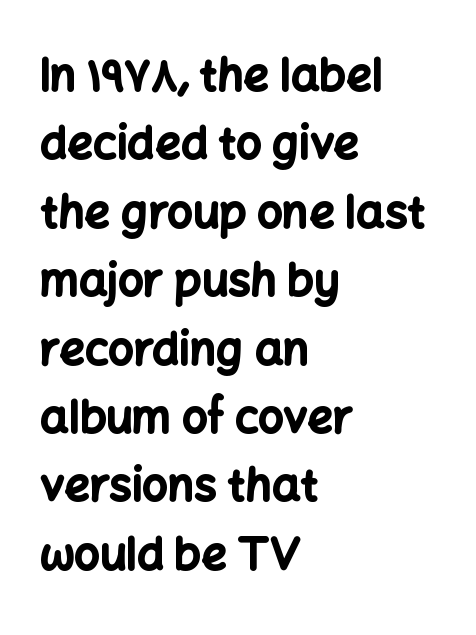
Q: Is the text bold? A: Yes.
Q: Is the text italic (slanted)? A: No, it is upright.
Q: Is the typeface a serif or a sans-serif typeface? A: Sans-serif.
Q: Is the text underlined? A: No.
Q: How is the paragraph aligned? A: Left-aligned.
Q: Is the spacing between letters normal or unusually wide? A: Normal.
Q: Is the spacing between lines tight, normal or loose? A: Normal.
Q: Width (condensed, normal, or wide)? A: Normal.
Q: Stroke contrast? A: Low.
Q: x-height? A: Medium.
Q: Monospaced? A: No.
